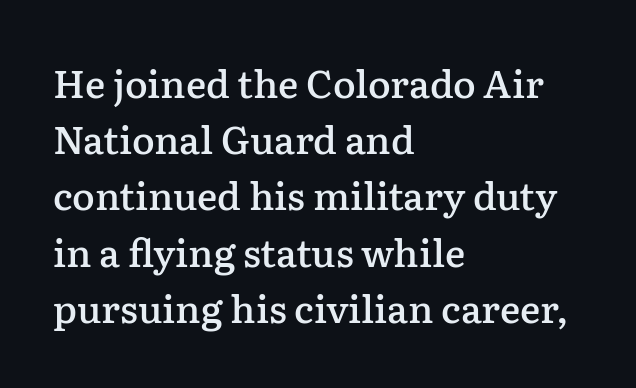
Q: Is the text bold? A: Semi-bold.
Q: Is the text italic (slanted)? A: No, it is upright.
Q: Is the typeface a serif or a sans-serif typeface? A: Serif.
Q: Is the text underlined? A: No.
Q: How is the paragraph aligned? A: Left-aligned.
Q: Is the spacing between letters normal or unusually wide? A: Normal.
Q: Is the spacing between lines tight, normal or loose? A: Normal.
Q: Width (condensed, normal, or wide)? A: Normal.
Q: Stroke contrast? A: Low.
Q: x-height? A: Medium.
Q: Monospaced? A: No.
